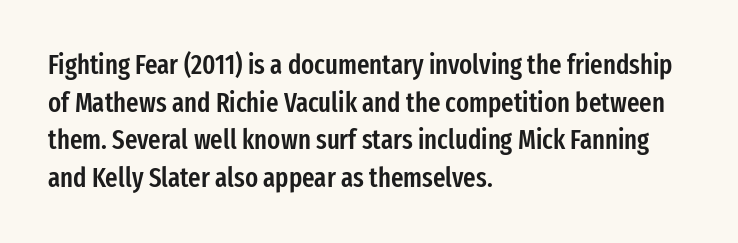
The image shows 27 px text type, upright; set left-aligned, normal line spacing (1.39x), normal letter spacing, not underlined.
